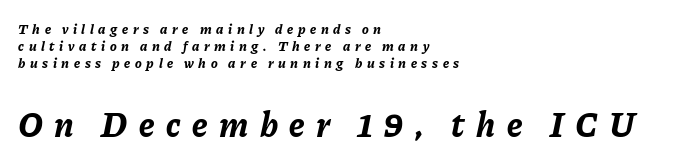
Here the glyphs are tracked loosely, breaking word shapes into spaced letters. The typography opts for an oblique posture over an upright one. The passage shown begins with its smaller block and ends with its larger one. Character widths vary here, with narrow letters taking less room than wide ones. How heavy is the stroke? Heavy — this is a bold. Check under the words: just untouched page.
